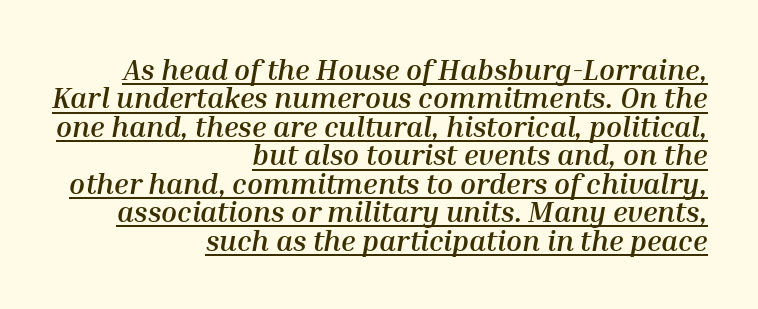
Q: Is the text bold? A: Yes.
Q: Is the text italic (slanted)? A: Yes, it leans right by about 10 degrees.
Q: Is the text underlined? A: Yes.
Q: How is the paragraph aligned? A: Right-aligned.
Q: Is the spacing between letters normal or unusually wide? A: Normal.
Q: Is the spacing between lines tight, normal or loose? A: Tight.
Q: Width (condensed, normal, or wide)? A: Normal.
Q: Stroke contrast? A: Medium.
Q: x-height? A: Medium.
Q: Monospaced? A: No.
